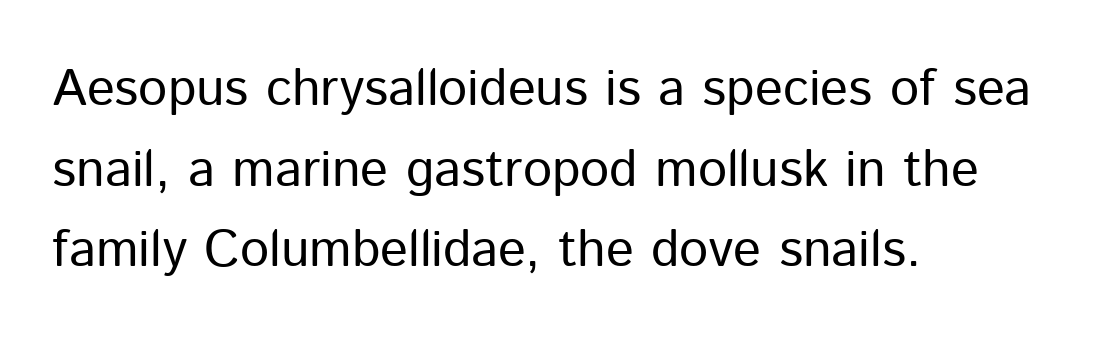
The string is rendered with underlining switched off. The typesetting does not lean heavy: it is not bold. Characters remain perfectly vertical along every line. What stands out about the letter spacing? Nothing — it is the standard amount. This sample uses a sans-serif face. The compositor pushed each line to the left boundary.
